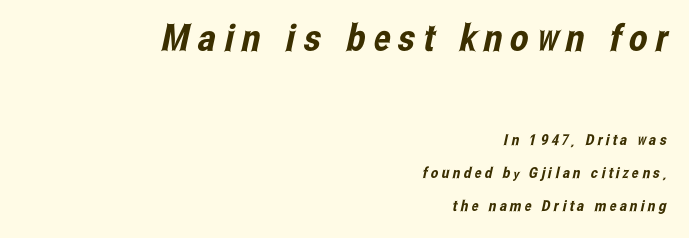
Q: Is the typeface a serif or a sans-serif typeface? A: Sans-serif.
Q: Is the text underlined? A: No.
Q: How is the paragraph aligned? A: Right-aligned.
Q: Is the spacing between letters normal or unusually wide? A: Unusually wide.
Q: Is the spacing between lines tight, normal or loose? A: Loose.
Q: Which block of text is set in a larger size, the first (top) or the second (bottom)? A: The first (top) one.
Q: Width (condensed, normal, or wide)? A: Condensed.
Q: Stroke contrast? A: Low.
Q: x-height? A: Medium.
Q: Monospaced? A: No.
